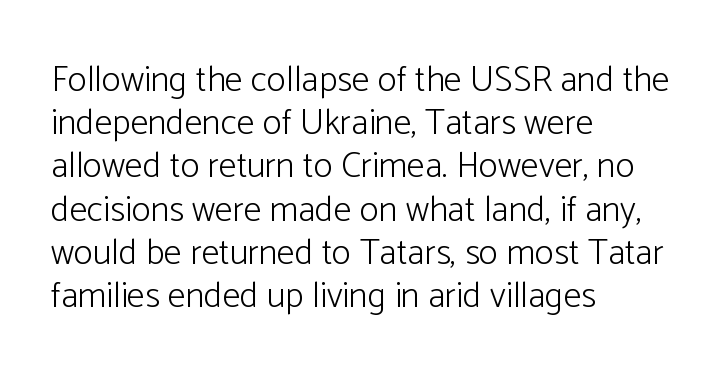
The image shows 36 px light sans-serif type, upright; set left-aligned, line spacing 1.2x, normal letter spacing, not underlined; low stroke contrast and a medium x-height.
